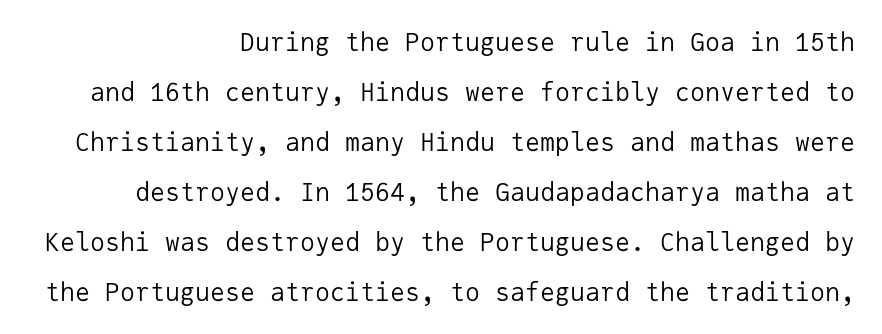
Q: Is the text bold? A: No.
Q: Is the text italic (slanted)? A: No, it is upright.
Q: Is the text underlined? A: No.
Q: How is the paragraph aligned? A: Right-aligned.
Q: Is the spacing between letters normal or unusually wide? A: Normal.
Q: Is the spacing between lines tight, normal or loose? A: Loose.
